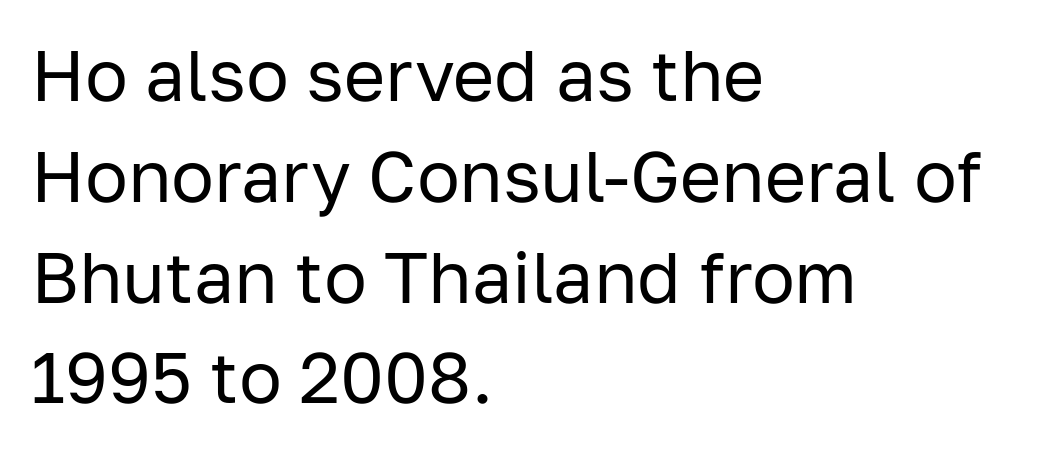
Q: Is the text bold? A: No.
Q: Is the text italic (slanted)? A: No, it is upright.
Q: Is the typeface a serif or a sans-serif typeface? A: Sans-serif.
Q: Is the text underlined? A: No.
Q: How is the paragraph aligned? A: Left-aligned.
Q: Is the spacing between letters normal or unusually wide? A: Normal.
Q: Is the spacing between lines tight, normal or loose? A: Normal.
Q: Width (condensed, normal, or wide)? A: Normal.
Q: Stroke contrast? A: Low.
Q: x-height? A: Medium.
Q: Monospaced? A: No.
